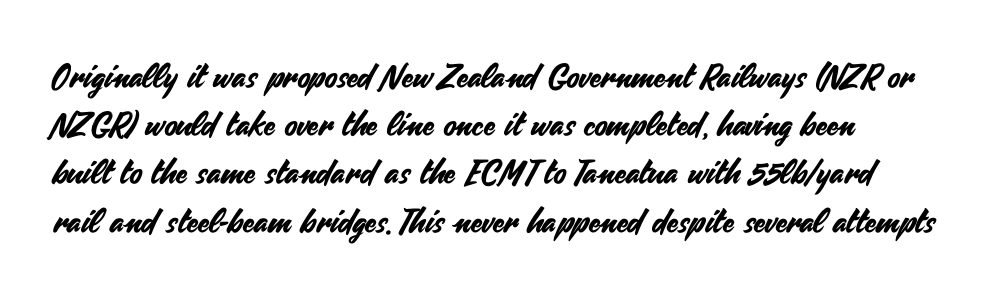
{"serif": "no", "width": "normal", "stroke_contrast": "medium", "x_height": "small", "monospaced": "no", "underline": "no", "line_spacing": "normal", "line_spacing_ratio": 1.46, "letter_spacing": "normal", "letter_spacing_em": 0.0, "glyph_px": 33}
